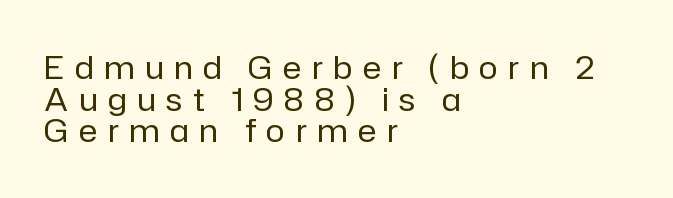
Does the lettering tilt? It doesn't — this is upright. Type style note: lacks serifs. Characters follow at a spacing far wider than the type designer built in. This sample is left-justified, so line endings fall wherever the words run out. This sample has the flowing, uneven cadence of proportional lettering.
